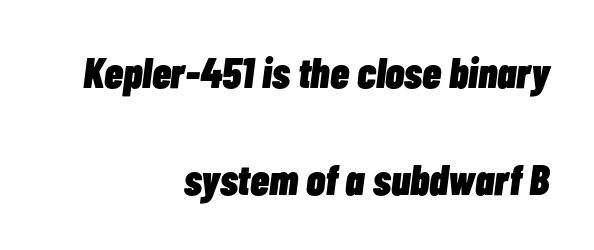
{"italic": "yes", "lean": "right", "slant_degrees": 7, "bold": "yes", "weight": "heavy", "width": "condensed", "stroke_contrast": "low", "x_height": "medium", "monospaced": "no", "underline": "no", "align": "right", "line_spacing": "loose", "line_spacing_ratio": 2.49, "letter_spacing": "normal", "letter_spacing_em": 0.0, "glyph_px": 43}
